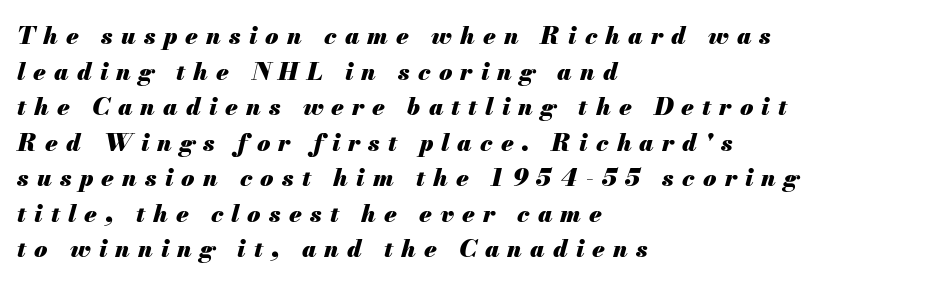
Beneath every word, the page is bare. The rendering uses a moderate line-height, typical for paragraphs. This rendering widens character spacing well past its baseline value. Slanted lettering throughout. The setting favours the left margin, as ordinary paragraphs usually do. These words are printed bold, with thick strokes throughout.
